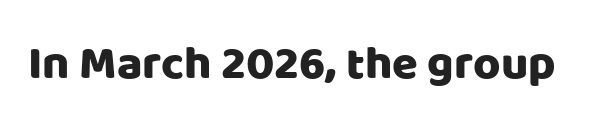
Q: Is the text italic (slanted)? A: No, it is upright.
Q: Is the typeface a serif or a sans-serif typeface? A: Sans-serif.
Q: Is the text underlined? A: No.
Q: Is the spacing between letters normal or unusually wide? A: Normal.
Q: Width (condensed, normal, or wide)? A: Normal.
Q: Stroke contrast? A: Low.
Q: x-height? A: Large.
Q: Monospaced? A: No.
